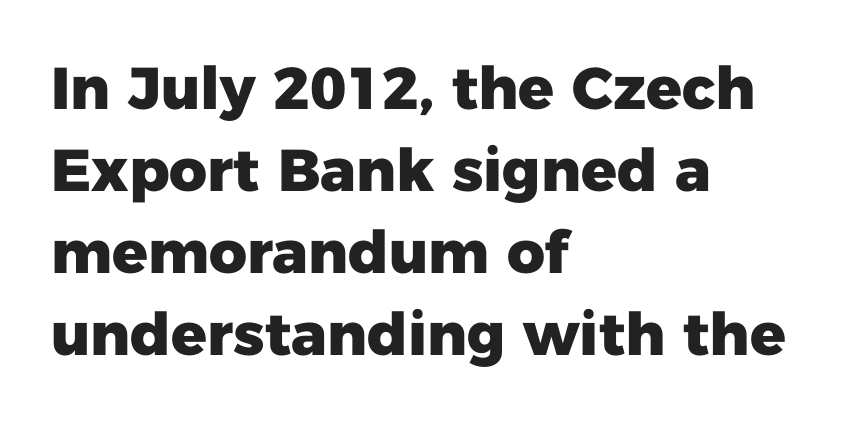
Rows of type keep a routine distance in the vertical direction. These lines stack with their left ends in a neat column. These lines keep a tight, regular rhythm from letter to letter. Stroke thickness is high; the sample reads as a true bold. The characters display no serif detailing; their extremities are plain.
